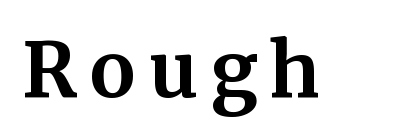
Q: Is the text bold? A: Yes.
Q: Is the text italic (slanted)? A: No, it is upright.
Q: Is the typeface a serif or a sans-serif typeface? A: Serif.
Q: Is the text underlined? A: No.
Q: Width (condensed, normal, or wide)? A: Normal.
Q: Stroke contrast? A: Medium.
Q: x-height? A: Medium.
Q: Monospaced? A: No.
